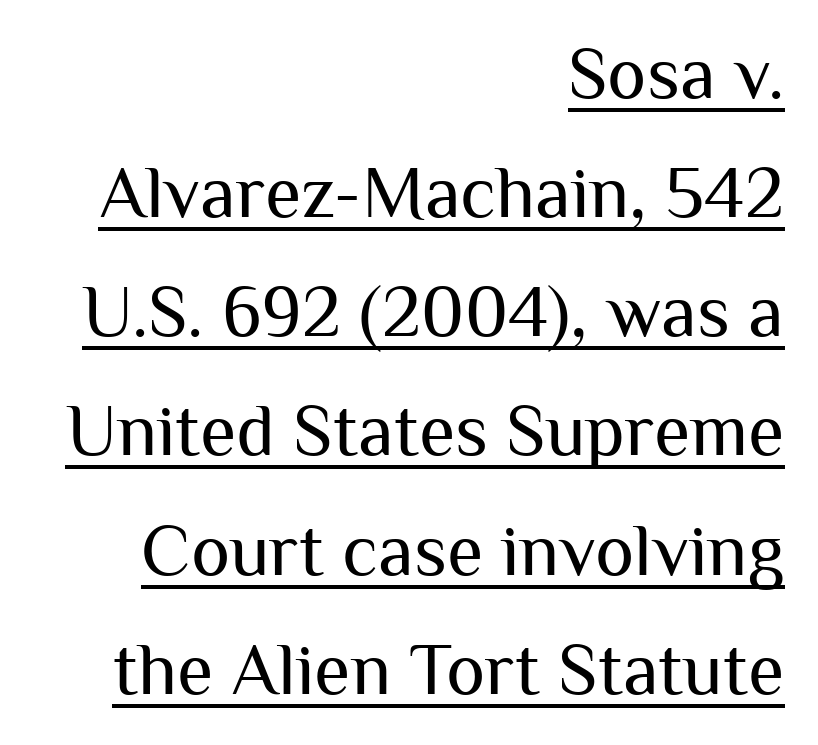
{"serif": "no", "italic": "no", "bold": "no", "weight": "regular", "width": "normal", "stroke_contrast": "medium", "x_height": "medium", "monospaced": "no", "underline": "yes", "align": "right", "line_spacing": "normal", "line_spacing_ratio": 1.61, "letter_spacing": "normal", "letter_spacing_em": 0.0, "glyph_px": 74}
